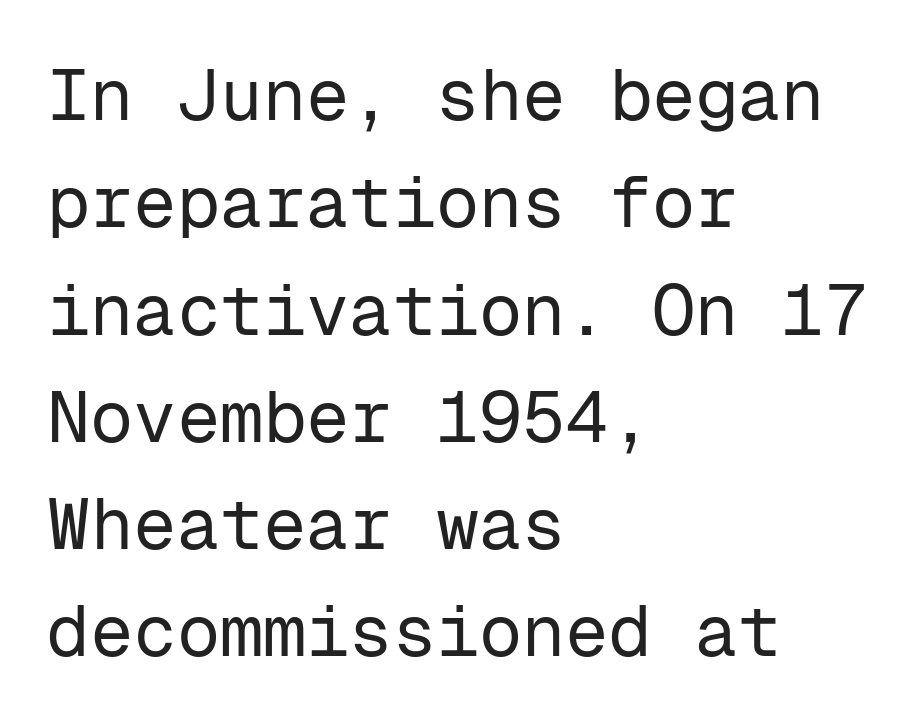
The image shows 72 px regular-weight sans-serif type, upright, monospaced; set left-aligned, normal line spacing (1.49x), normal letter spacing, not underlined; low stroke contrast and a medium x-height.
